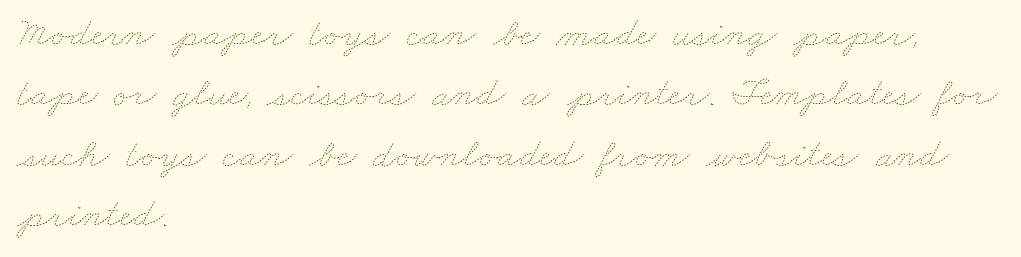
This rendering features lettering with no underline. Default kerning and tracking; the words read as compact shapes. What's the leading like? Ordinary, nothing unusual. Does the copy run flush right? No — it runs flush left. Note the varied advance widths — an 'i' is clearly narrower than an 'm'.
